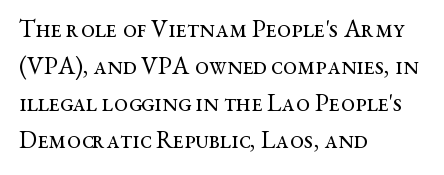
Q: Is the text bold? A: No.
Q: Is the text italic (slanted)? A: No, it is upright.
Q: Is the text underlined? A: No.
Q: How is the paragraph aligned? A: Left-aligned.
Q: Is the spacing between letters normal or unusually wide? A: Normal.
Q: Is the spacing between lines tight, normal or loose? A: Normal.
